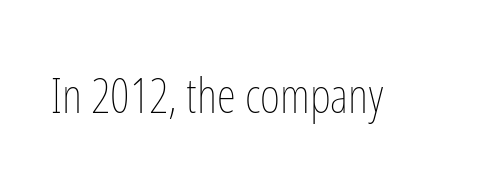
The image shows 49 px thin, condensed type, upright; set normal letter spacing, not underlined; low stroke contrast and a medium x-height.
